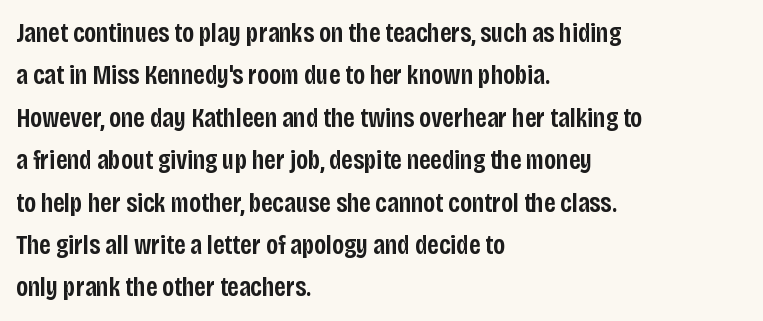
{"italic": "no", "bold": "semi", "underline": "no", "align": "left", "line_spacing": "normal", "line_spacing_ratio": 1.57, "letter_spacing": "normal", "letter_spacing_em": 0.0, "glyph_px": 27}
